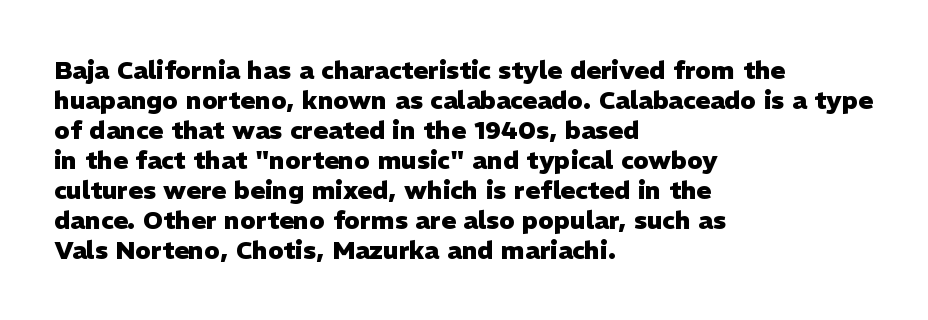
Default kerning and tracking; the words read as compact shapes. The letters stand upright; this is a roman face. Pretty heavy lettering here — definitely bold. The words here are not underlined.
